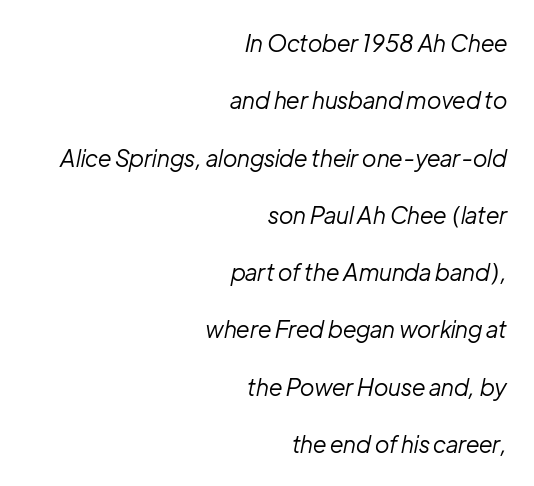
This is oblique type, the kind used for emphasis or titles. The lines are quadded right. Widely set lines give the paragraph a tall, airy silhouette. Check under the words: just untouched page. This sample uses plain, unmodified letter spacing.
